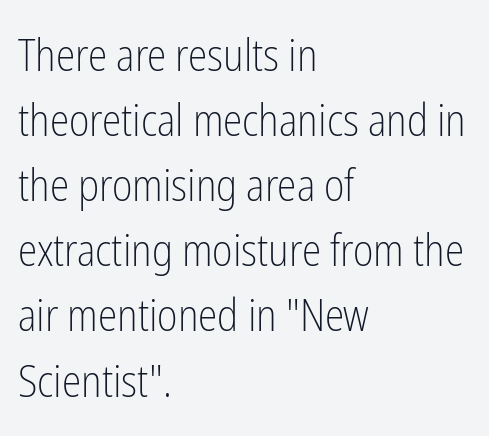
Q: Is the text bold? A: No.
Q: Is the text italic (slanted)? A: No, it is upright.
Q: Is the typeface a serif or a sans-serif typeface? A: Sans-serif.
Q: Is the text underlined? A: No.
Q: How is the paragraph aligned? A: Left-aligned.
Q: Is the spacing between letters normal or unusually wide? A: Normal.
Q: Is the spacing between lines tight, normal or loose? A: Normal.
Q: Width (condensed, normal, or wide)? A: Condensed.
Q: Stroke contrast? A: Low.
Q: x-height? A: Medium.
Q: Monospaced? A: No.
